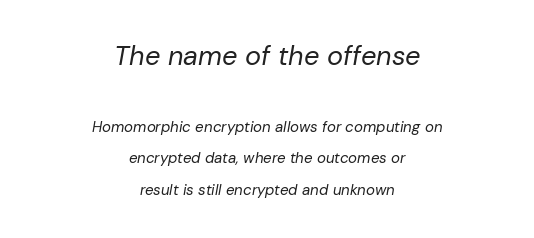
Q: Is the text bold? A: No.
Q: Is the text italic (slanted)? A: Yes, it leans right by about 10 degrees.
Q: Is the text underlined? A: No.
Q: How is the paragraph aligned? A: Centered.
Q: Is the spacing between letters normal or unusually wide? A: Normal.
Q: Is the spacing between lines tight, normal or loose? A: Loose.
Q: Which block of text is set in a larger size, the first (top) or the second (bottom)? A: The first (top) one.
